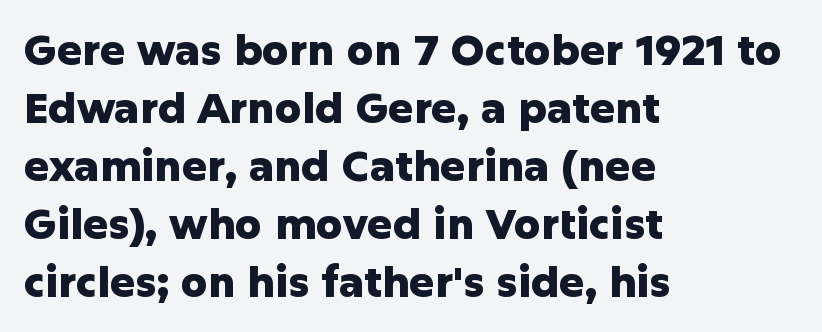
The letters advance in unequal steps, a hallmark of proportional type. Emphasis by weight is at full strength: bold. Characters remain perfectly vertical along every line. Line beginnings align vertically; line endings do not.
